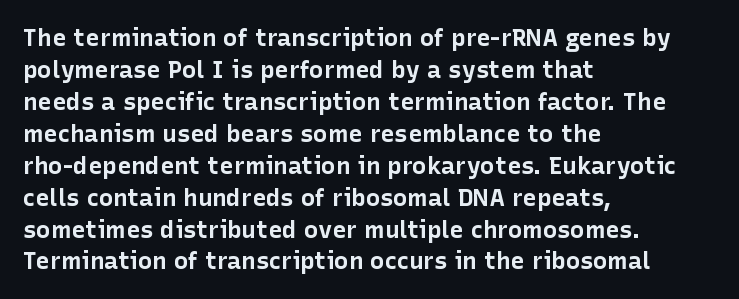
The image shows 24 px bold type, upright; set left-aligned, normal line spacing (1.33x), normal letter spacing, not underlined.
